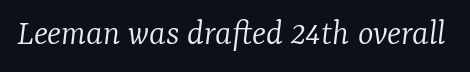
The image shows 37 px light serif type, italic (leaning right); set normal letter spacing, not underlined; low stroke contrast and a medium x-height.
